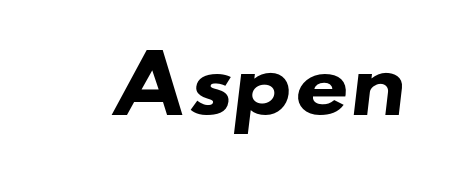
{"serif": "no", "bold": "yes", "weight": "heavy", "width": "wide", "stroke_contrast": "low", "x_height": "small", "monospaced": "no", "underline": "no", "letter_spacing": "normal", "letter_spacing_em": 0.0, "glyph_px": 76}
